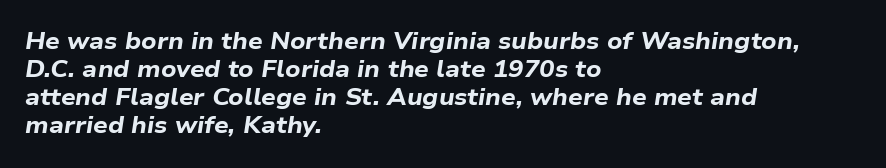
{"italic": "yes", "lean": "right", "slant_degrees": 9, "bold": "yes", "underline": "no", "align": "left", "line_spacing_ratio": 1.22, "letter_spacing": "normal", "letter_spacing_em": 0.0, "glyph_px": 23}
